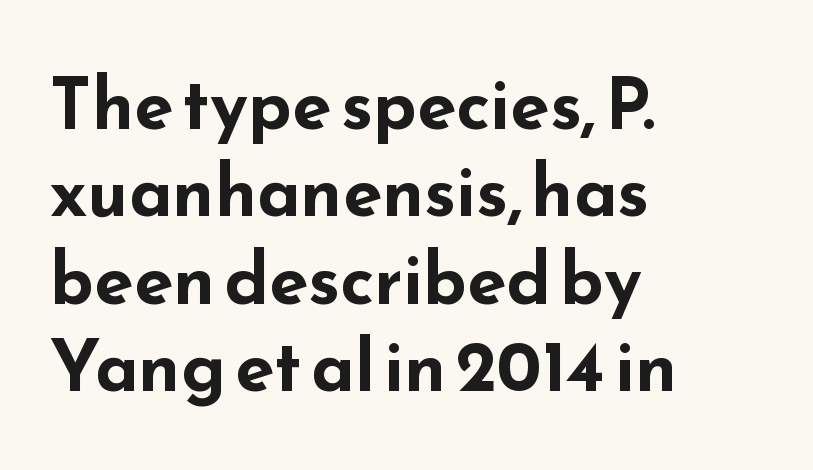
Q: Is the text bold? A: Yes.
Q: Is the text italic (slanted)? A: No, it is upright.
Q: Is the typeface a serif or a sans-serif typeface? A: Sans-serif.
Q: Is the text underlined? A: No.
Q: How is the paragraph aligned? A: Left-aligned.
Q: Is the spacing between letters normal or unusually wide? A: Normal.
Q: Width (condensed, normal, or wide)? A: Wide.
Q: Stroke contrast? A: Low.
Q: x-height? A: Small.
Q: Monospaced? A: No.
